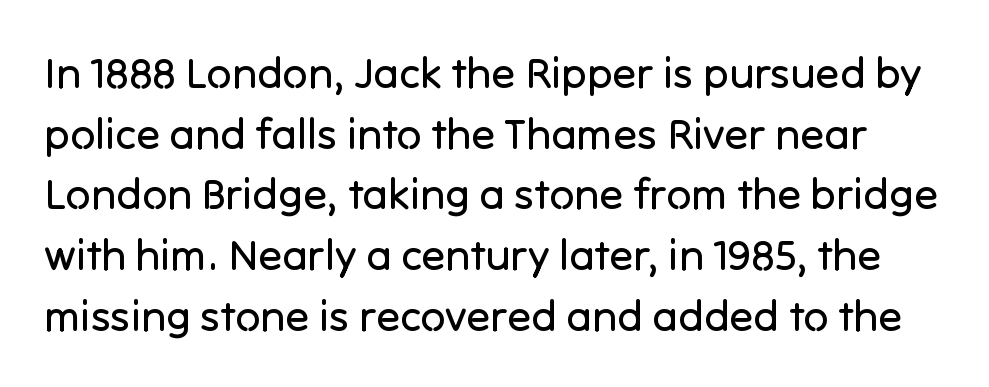
The image shows 44 px regular-weight sans-serif type, upright; set normal line spacing (1.38x), normal letter spacing, not underlined; low stroke contrast and a medium x-height.
